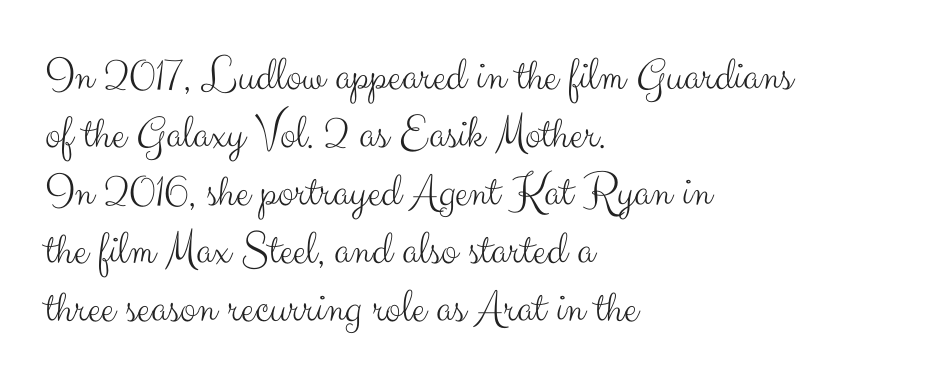
Q: Is the text bold? A: No.
Q: Is the text italic (slanted)? A: Yes.
Q: Is the typeface a serif or a sans-serif typeface? A: Sans-serif.
Q: Is the text underlined? A: No.
Q: How is the paragraph aligned? A: Left-aligned.
Q: Is the spacing between letters normal or unusually wide? A: Normal.
Q: Width (condensed, normal, or wide)? A: Normal.
Q: Stroke contrast? A: Medium.
Q: x-height? A: Small.
Q: Monospaced? A: No.
